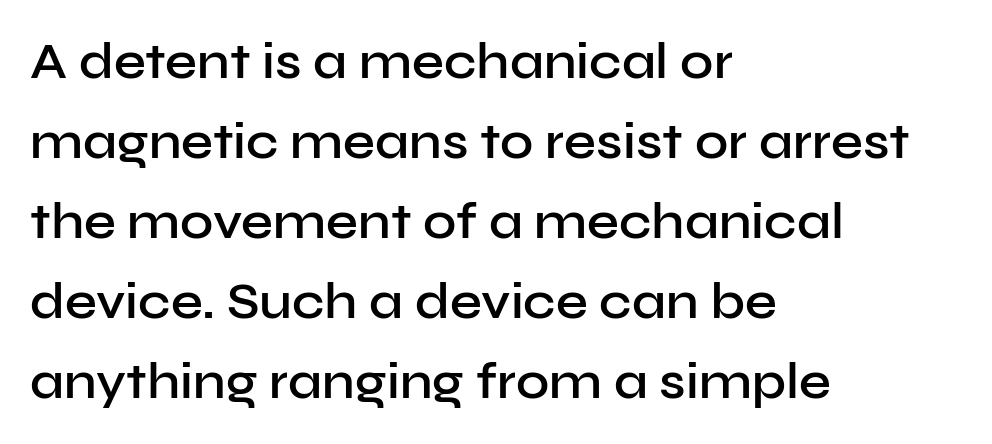
Q: Is the text bold? A: Semi-bold.
Q: Is the text italic (slanted)? A: No, it is upright.
Q: Is the typeface a serif or a sans-serif typeface? A: Sans-serif.
Q: Is the text underlined? A: No.
Q: How is the paragraph aligned? A: Left-aligned.
Q: Is the spacing between letters normal or unusually wide? A: Normal.
Q: Is the spacing between lines tight, normal or loose? A: Normal.
Q: Width (condensed, normal, or wide)? A: Normal.
Q: Stroke contrast? A: Low.
Q: x-height? A: Medium.
Q: Monospaced? A: No.
